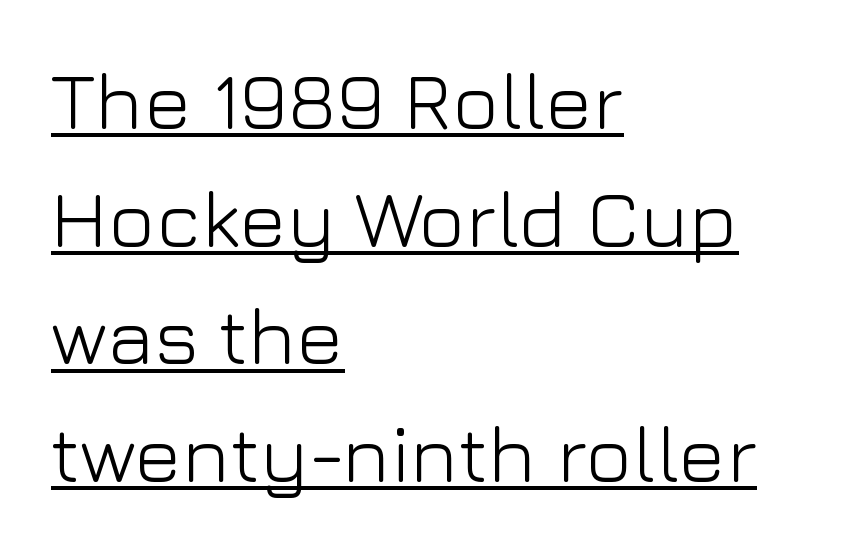
Q: Is the text bold? A: No.
Q: Is the text italic (slanted)? A: No, it is upright.
Q: Is the typeface a serif or a sans-serif typeface? A: Sans-serif.
Q: Is the text underlined? A: Yes.
Q: How is the paragraph aligned? A: Left-aligned.
Q: Is the spacing between letters normal or unusually wide? A: Normal.
Q: Is the spacing between lines tight, normal or loose? A: Normal.
Q: Width (condensed, normal, or wide)? A: Normal.
Q: Stroke contrast? A: Low.
Q: x-height? A: Medium.
Q: Monospaced? A: No.
